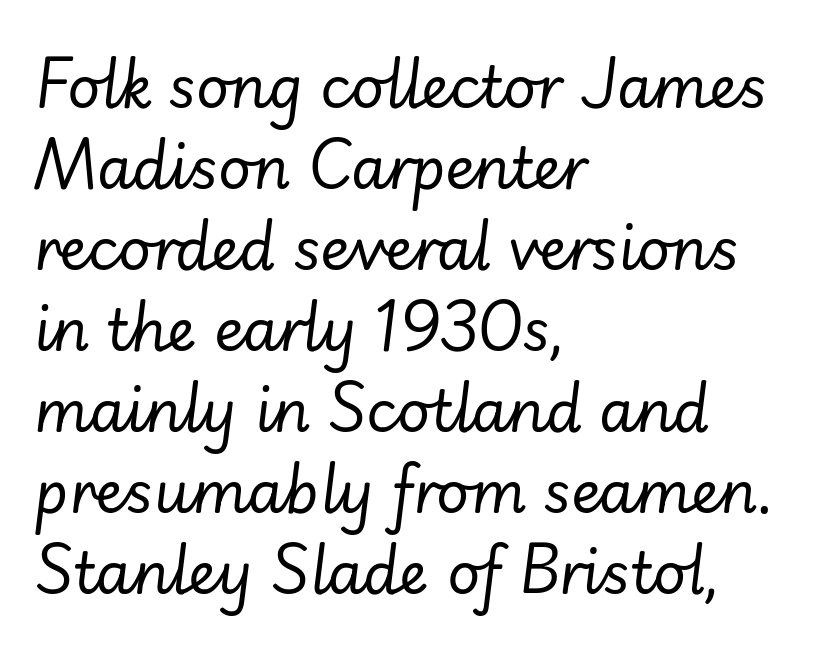
{"italic": "yes", "lean": "right", "slant_degrees": 7, "bold": "no", "weight": "regular", "width": "normal", "stroke_contrast": "low", "x_height": "small", "monospaced": "no", "underline": "no", "align": "left", "line_spacing": "normal", "line_spacing_ratio": 1.42, "letter_spacing": "normal", "letter_spacing_em": 0.0, "glyph_px": 57}
